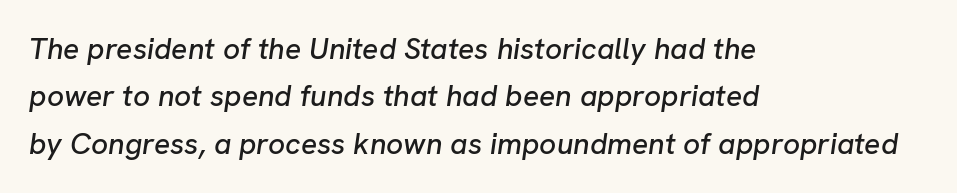
Interline gaps are of average width in this sample. There is no visible air inserted between adjacent glyphs. The space beneath each line is pristine and unruled. This sample is left-justified, so line endings fall wherever the words run out.
